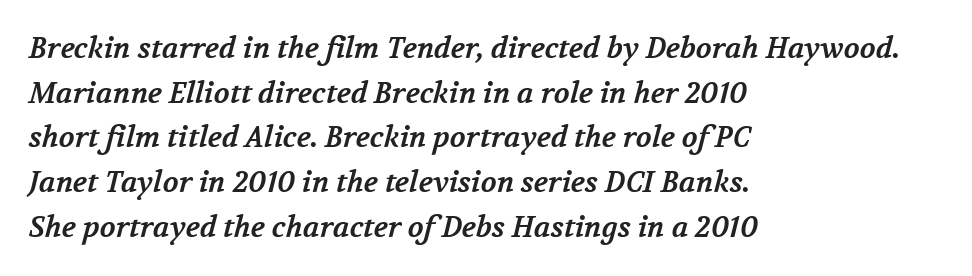
{"serif": "yes", "bold": "yes", "weight": "bold", "width": "normal", "stroke_contrast": "medium", "x_height": "medium", "monospaced": "no", "underline": "no", "align": "left", "line_spacing": "normal", "line_spacing_ratio": 1.54, "letter_spacing": "normal", "letter_spacing_em": 0.0, "glyph_px": 29}
